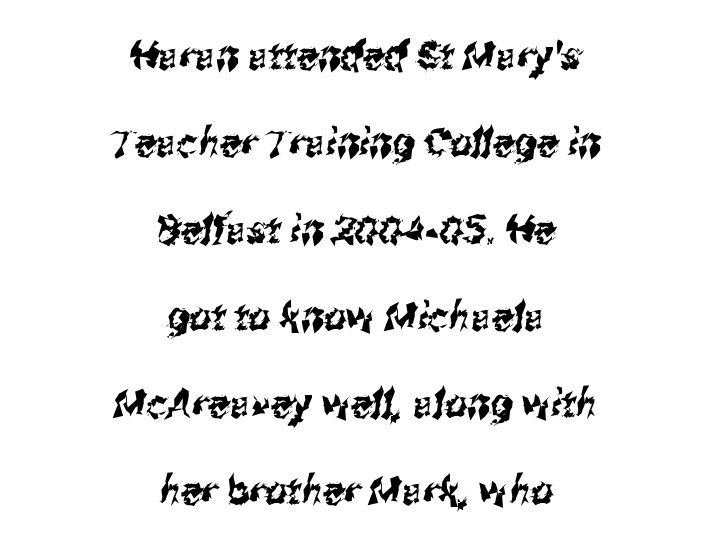
{"serif": "no", "width": "condensed", "stroke_contrast": "medium", "x_height": "medium", "monospaced": "no", "underline": "no", "align": "center", "line_spacing": "loose", "line_spacing_ratio": 2.23, "letter_spacing": "normal", "letter_spacing_em": 0.0, "glyph_px": 39}
